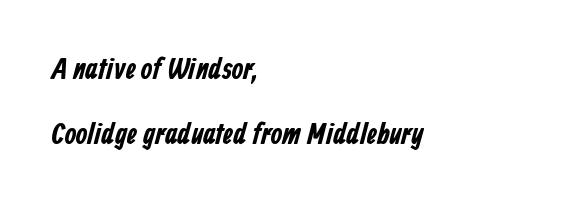
Q: Is the text bold? A: Yes.
Q: Is the typeface a serif or a sans-serif typeface? A: Sans-serif.
Q: Is the text underlined? A: No.
Q: How is the paragraph aligned? A: Left-aligned.
Q: Is the spacing between letters normal or unusually wide? A: Normal.
Q: Is the spacing between lines tight, normal or loose? A: Loose.
Q: Width (condensed, normal, or wide)? A: Condensed.
Q: Stroke contrast? A: Low.
Q: x-height? A: Medium.
Q: Monospaced? A: No.
